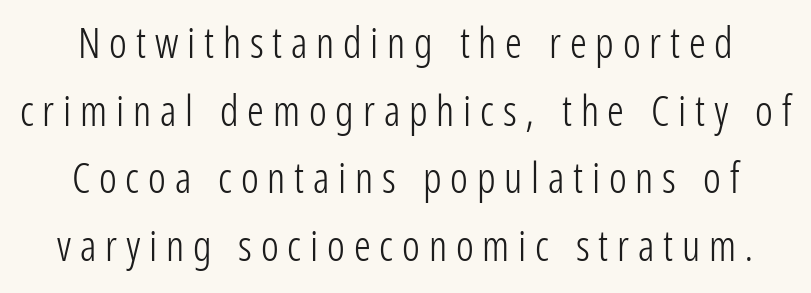
The image shows 42 px light, condensed sans-serif type, upright; set normal line spacing (1.61x), unusually wide letter spacing (+0.21 em), not underlined; low stroke contrast and a medium x-height.
